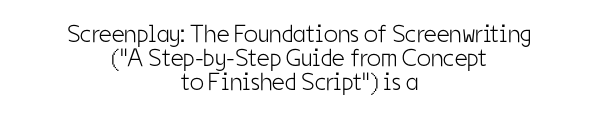
The image shows 25 px text type, upright; set centered, tight line spacing (0.97x), normal letter spacing, not underlined.
